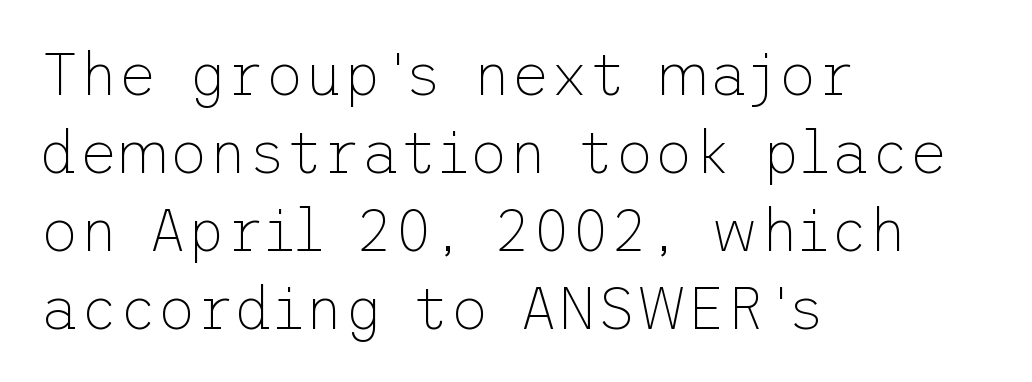
{"serif": "no", "italic": "no", "bold": "no", "weight": "thin", "width": "normal", "stroke_contrast": "low", "x_height": "medium", "underline": "no", "align": "left", "line_spacing": "normal", "line_spacing_ratio": 1.3, "letter_spacing": "normal", "letter_spacing_em": 0.0, "glyph_px": 60}
